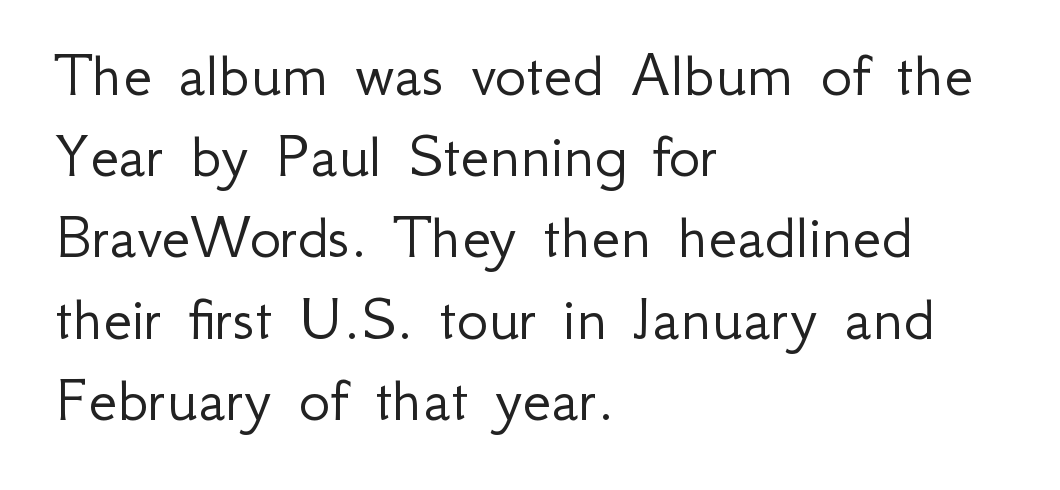
The image shows 66 px light sans-serif type, upright; set left-aligned, line spacing 1.23x, normal letter spacing, not underlined; low stroke contrast and a small x-height.
